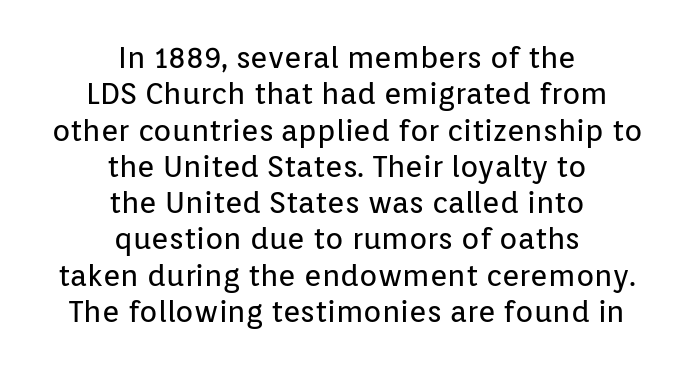
The image shows 30 px regular-weight sans-serif type, upright; set centered, line spacing 1.21x, normal letter spacing, not underlined; low stroke contrast and a medium x-height.
